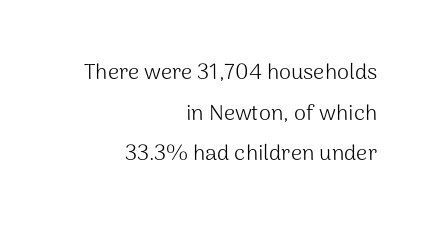
{"italic": "no", "bold": "no", "underline": "no", "align": "right", "line_spacing_ratio": 1.85, "letter_spacing": "normal", "letter_spacing_em": 0.0, "glyph_px": 22}
